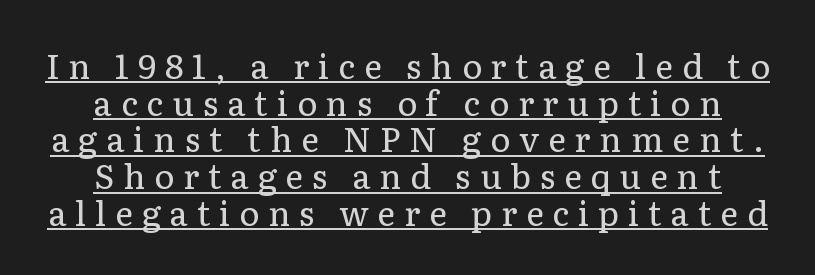
{"serif": "yes", "italic": "no", "bold": "no", "weight": "regular", "width": "normal", "stroke_contrast": "low", "x_height": "medium", "monospaced": "no", "underline": "yes", "line_spacing": "tight", "line_spacing_ratio": 1.08, "letter_spacing": "wide", "letter_spacing_em": 0.26, "glyph_px": 34}
